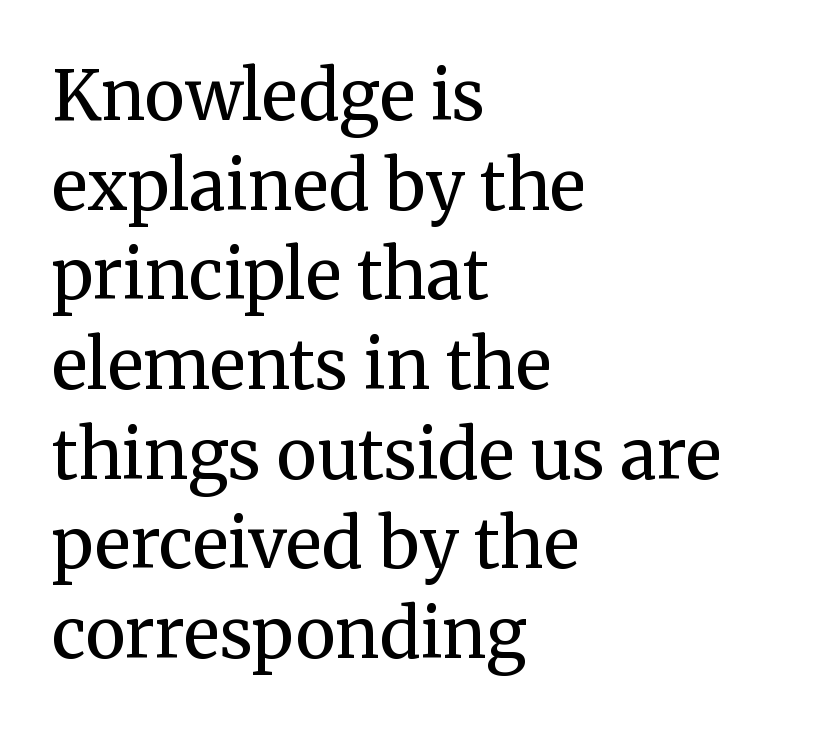
The image shows 69 px regular-weight serif type, upright; set left-aligned, normal line spacing (1.3x), normal letter spacing, not underlined; medium stroke contrast and a medium x-height.
